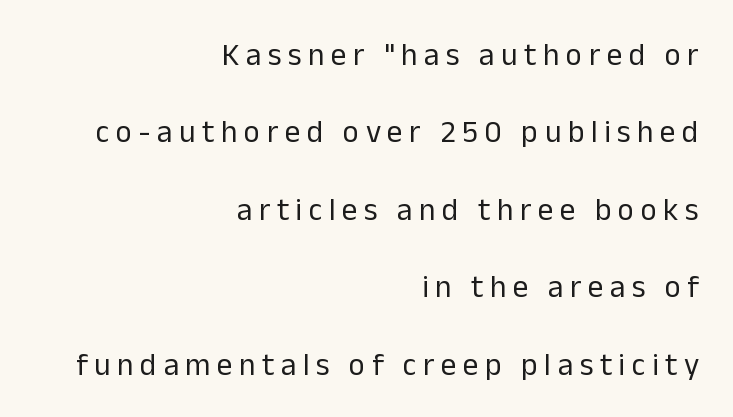
Q: Is the text bold? A: No.
Q: Is the text italic (slanted)? A: No, it is upright.
Q: Is the typeface a serif or a sans-serif typeface? A: Sans-serif.
Q: Is the text underlined? A: No.
Q: How is the paragraph aligned? A: Right-aligned.
Q: Is the spacing between letters normal or unusually wide? A: Unusually wide.
Q: Is the spacing between lines tight, normal or loose? A: Loose.
Q: Width (condensed, normal, or wide)? A: Normal.
Q: Stroke contrast? A: Low.
Q: x-height? A: Medium.
Q: Monospaced? A: No.
